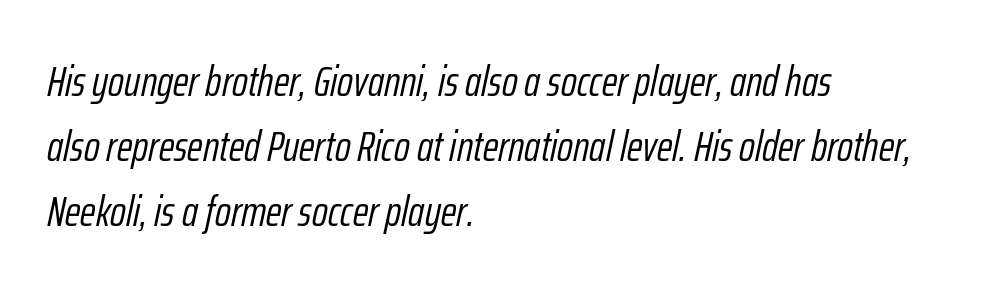
{"italic": "yes", "lean": "right", "slant_degrees": 12, "bold": "no", "weight": "light", "width": "condensed", "stroke_contrast": "low", "x_height": "medium", "monospaced": "no", "underline": "no", "align": "left", "line_spacing": "normal", "line_spacing_ratio": 1.51, "letter_spacing": "normal", "letter_spacing_em": 0.0, "glyph_px": 43}
